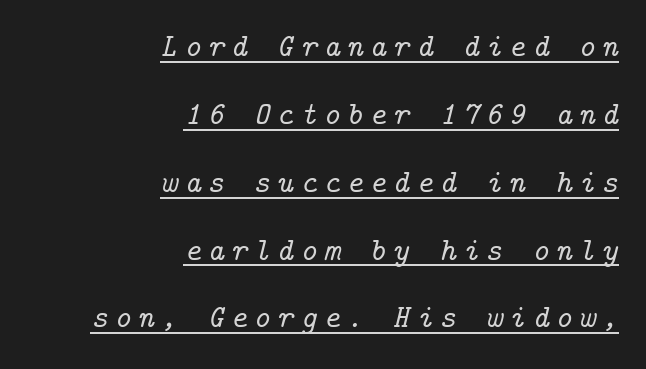
Leftover space on each line is placed entirely before the opening word. This sample uses a serif face. Compared with undecorated copy, this sample adds a rule below the words. You could fit nearly another row in the gap between these rows. Look at the tracking — it's clearly loosened, letters drifting apart.
